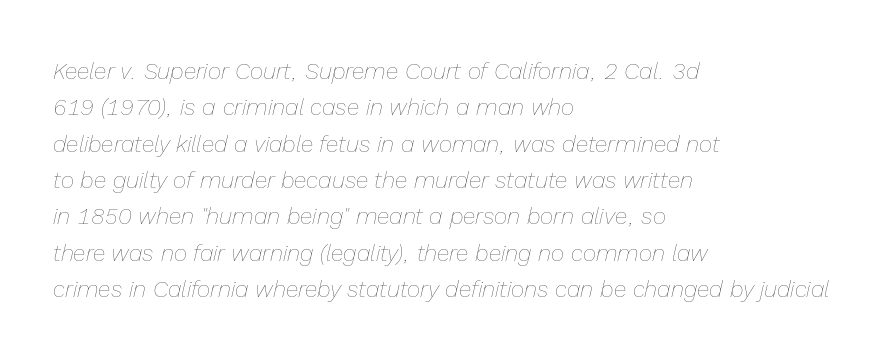
The image shows 23 px text type, italic (leaning right); set left-aligned, normal line spacing (1.58x), normal letter spacing, not underlined.
